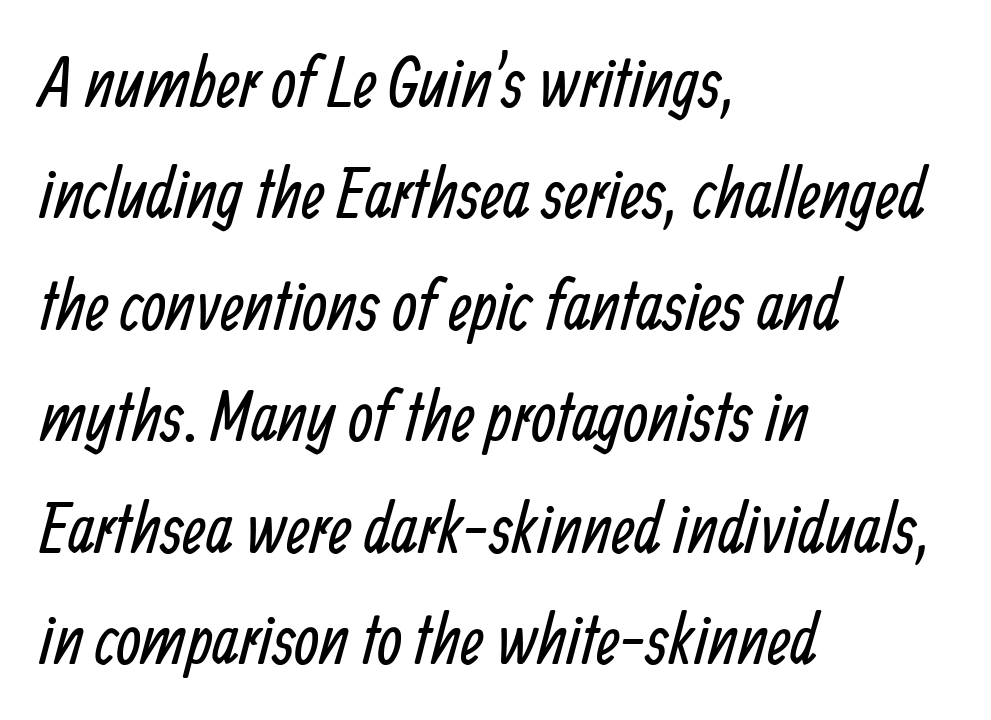
{"serif": "no", "bold": "no", "weight": "regular", "width": "condensed", "stroke_contrast": "low", "x_height": "medium", "monospaced": "no", "underline": "no", "align": "left", "line_spacing": "normal", "line_spacing_ratio": 1.57, "letter_spacing": "normal", "letter_spacing_em": 0.0, "glyph_px": 71}
